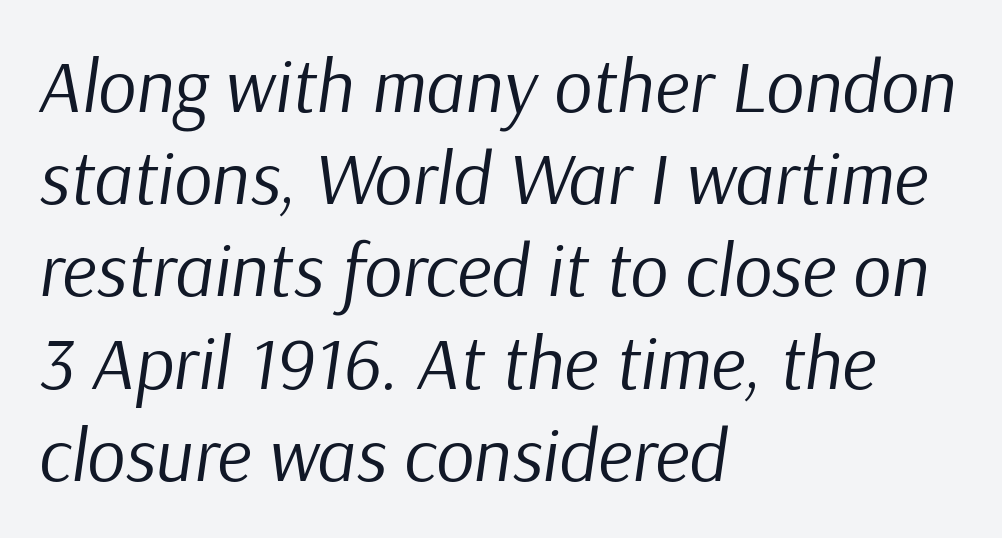
Q: Is the text bold? A: No.
Q: Is the text italic (slanted)? A: Yes, it leans right by about 9 degrees.
Q: Is the text underlined? A: No.
Q: How is the paragraph aligned? A: Left-aligned.
Q: Is the spacing between letters normal or unusually wide? A: Normal.
Q: Width (condensed, normal, or wide)? A: Normal.
Q: Stroke contrast? A: Low.
Q: x-height? A: Medium.
Q: Monospaced? A: No.
